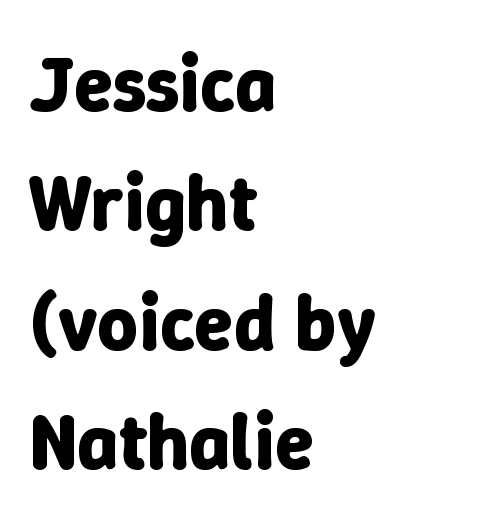
Q: Is the text bold? A: Yes.
Q: Is the text italic (slanted)? A: No, it is upright.
Q: Is the text underlined? A: No.
Q: How is the paragraph aligned? A: Left-aligned.
Q: Is the spacing between letters normal or unusually wide? A: Normal.
Q: Is the spacing between lines tight, normal or loose? A: Normal.
Q: Width (condensed, normal, or wide)? A: Normal.
Q: Stroke contrast? A: Low.
Q: x-height? A: Medium.
Q: Monospaced? A: No.
